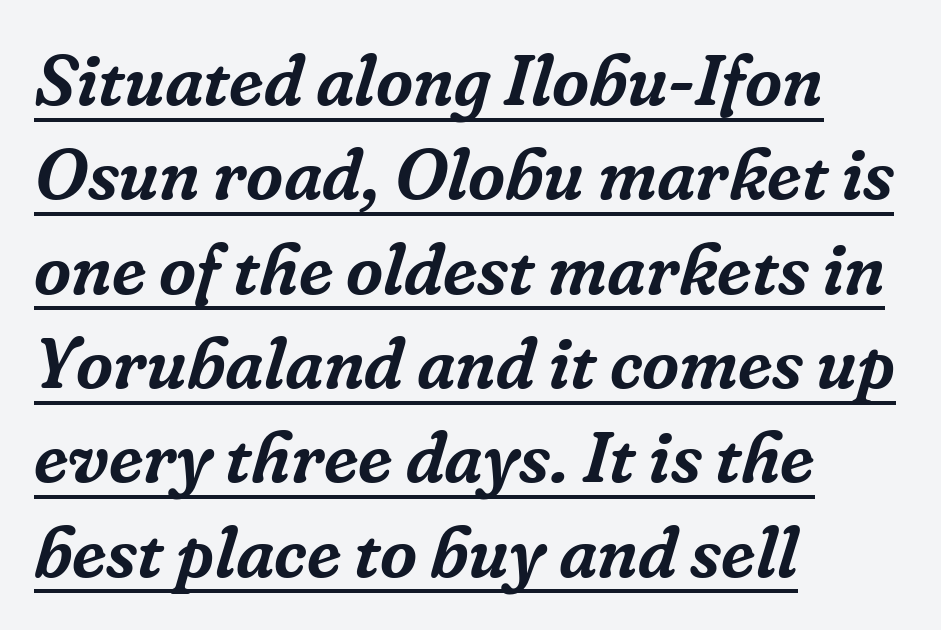
The image shows 72 px serif type, italic (leaning right); set left-aligned, normal line spacing (1.31x), normal letter spacing, underlined; low stroke contrast and a medium x-height.
